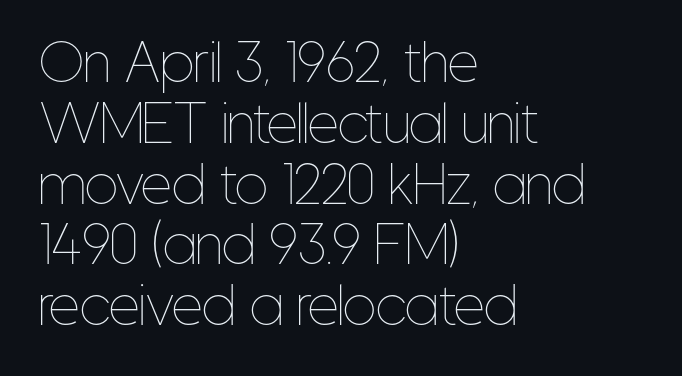
Proportional: the letters do not fall into vertical columns. The area under the type is left untouched. A quiet, ordinary-to-light weight characterises the typeface. Designer's note — italics off, roman on.
